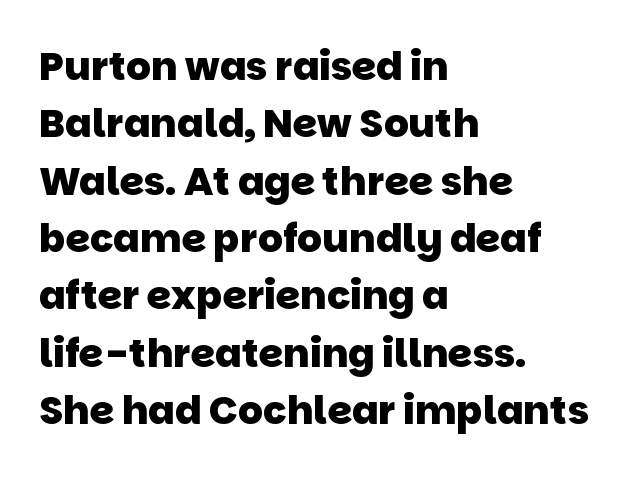
Q: Is the text bold? A: Yes.
Q: Is the typeface a serif or a sans-serif typeface? A: Sans-serif.
Q: Is the text underlined? A: No.
Q: How is the paragraph aligned? A: Left-aligned.
Q: Is the spacing between letters normal or unusually wide? A: Normal.
Q: Is the spacing between lines tight, normal or loose? A: Normal.
Q: Width (condensed, normal, or wide)? A: Normal.
Q: Stroke contrast? A: Low.
Q: x-height? A: Large.
Q: Monospaced? A: No.
